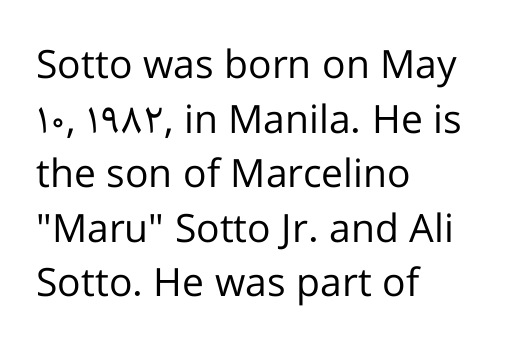
Q: Is the text bold? A: No.
Q: Is the text italic (slanted)? A: No, it is upright.
Q: Is the typeface a serif or a sans-serif typeface? A: Sans-serif.
Q: Is the text underlined? A: No.
Q: How is the paragraph aligned? A: Left-aligned.
Q: Is the spacing between letters normal or unusually wide? A: Normal.
Q: Is the spacing between lines tight, normal or loose? A: Normal.
Q: Width (condensed, normal, or wide)? A: Normal.
Q: Stroke contrast? A: Low.
Q: x-height? A: Medium.
Q: Monospaced? A: No.
